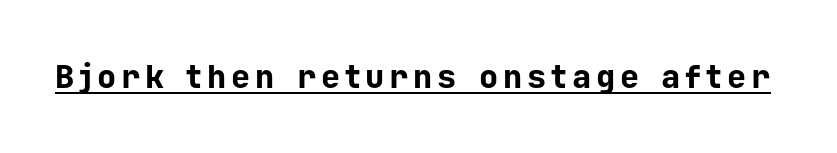
The passage shown is underscored from start to finish. Strokes here are thick enough to call this a true bold. Looks like terminal output: every glyph gets an equal slot. Check where the strokes stop: nothing finishes them off — pure sans.
